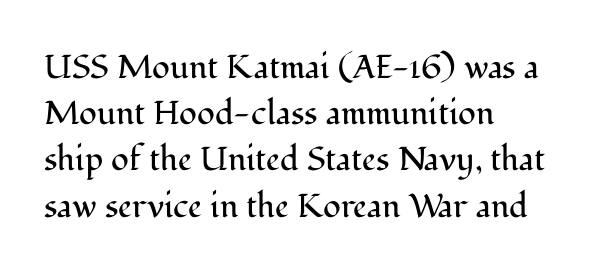
Q: Is the text bold? A: No.
Q: Is the text italic (slanted)? A: No, it is upright.
Q: Is the typeface a serif or a sans-serif typeface? A: Serif.
Q: Is the text underlined? A: No.
Q: How is the paragraph aligned? A: Left-aligned.
Q: Is the spacing between letters normal or unusually wide? A: Normal.
Q: Is the spacing between lines tight, normal or loose? A: Normal.
Q: Width (condensed, normal, or wide)? A: Normal.
Q: Stroke contrast? A: Medium.
Q: x-height? A: Medium.
Q: Monospaced? A: No.
